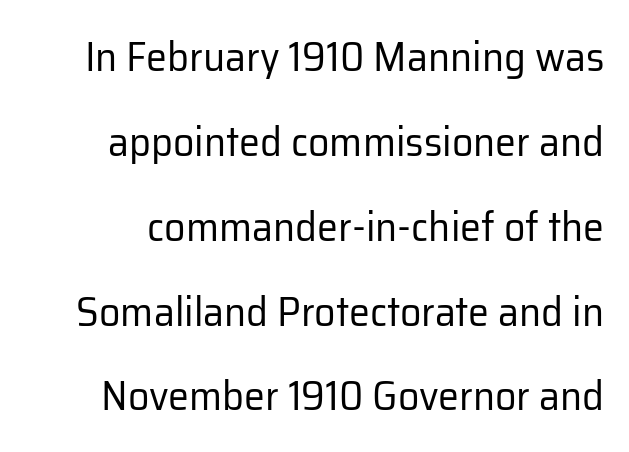
The image shows 42 px regular-weight sans-serif type, upright; set loose line spacing (2.02x), normal letter spacing, not underlined; low stroke contrast and a medium x-height.
